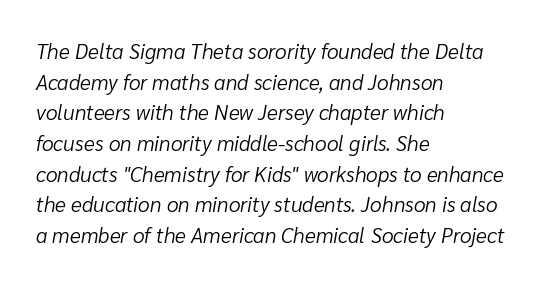
If you drew a ruler down the left edge, every line would touch it. Standard letterfit; no display-style spreading of the glyphs. The passage shown is not underscored anywhere. The lines sit at an ordinary, default distance from one another. Yep, that's italic — everything's leaning. Unbolded letterforms with no extra heft.
